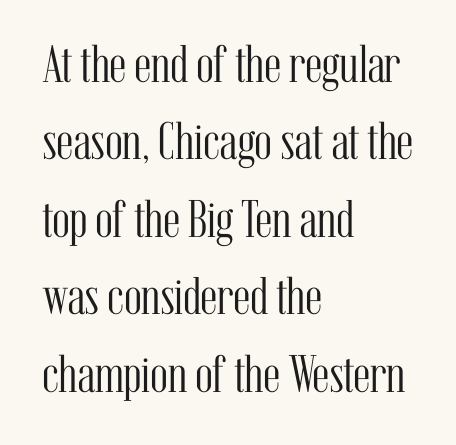
The image shows 53 px light, condensed serif type, upright; set left-aligned, normal line spacing (1.46x), normal letter spacing, not underlined; medium stroke contrast and a medium x-height.
